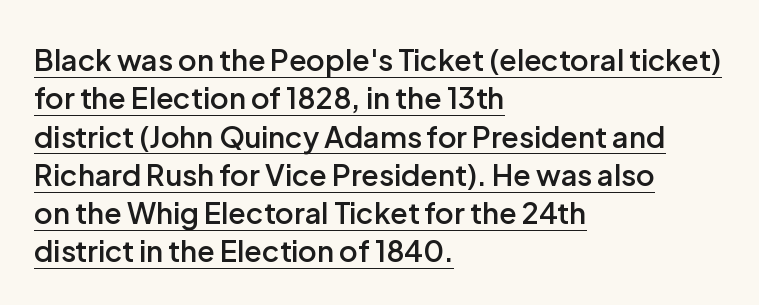
The image shows 29 px semibold sans-serif type, upright; set left-aligned, normal line spacing (1.32x), normal letter spacing, underlined; low stroke contrast and a medium x-height.
